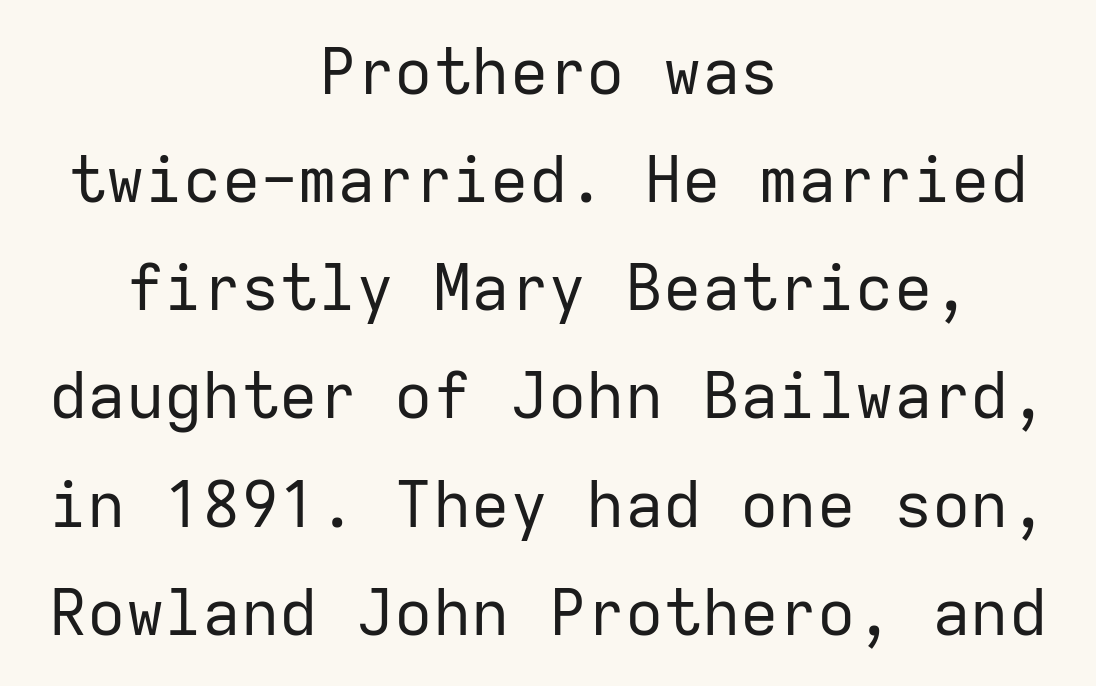
The image shows 64 px regular-weight sans-serif type, upright, monospaced; set centered, normal line spacing (1.69x), normal letter spacing, not underlined; low stroke contrast and a medium x-height.
